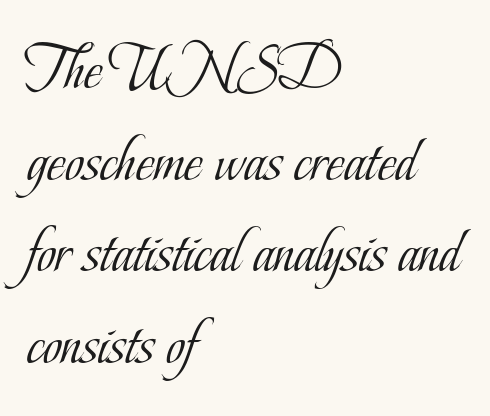
Type without underlining. No extra tracking has been applied to these lines. The characters display serif detailing at their extremities. The font is comparable to plain body text, perhaps lighter. In terms of leading, this rendering sits right in the middle. Each letter keeps its own natural width here, so spacing adapts to shape.
